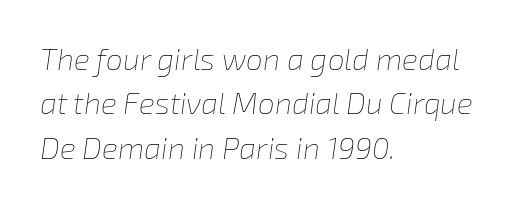
The image shows 30 px thin type, italic (leaning right); set left-aligned, normal line spacing (1.48x), normal letter spacing, not underlined; low stroke contrast and a medium x-height.
